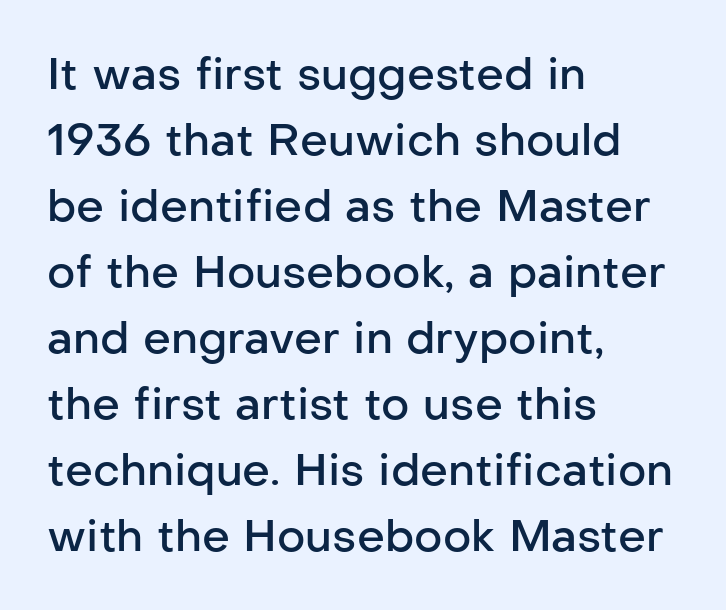
Check where the strokes stop: nothing finishes them off — pure sans. Reading down the block, your eye returns to a fixed left position each line. Do the characters align in a grid? No, the font is proportional. The passage shown is not underscored anywhere.
